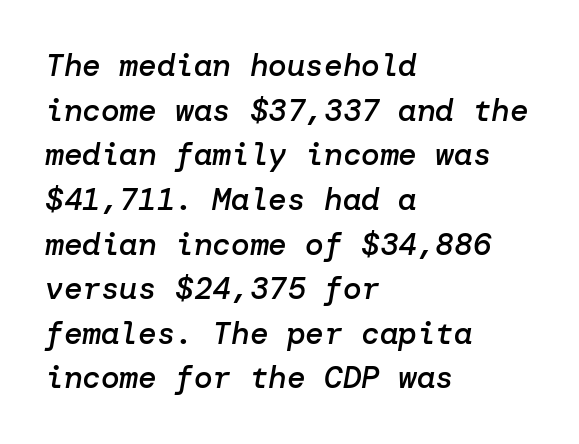
{"italic": "yes", "lean": "right", "slant_degrees": 10, "bold": "semi", "weight": "semibold", "width": "normal", "stroke_contrast": "low", "x_height": "medium", "underline": "no", "align": "left", "line_spacing": "normal", "line_spacing_ratio": 1.44, "letter_spacing": "normal", "letter_spacing_em": 0.0, "glyph_px": 31}
